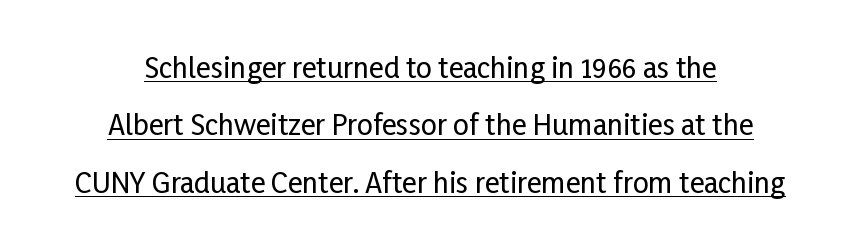
{"serif": "no", "italic": "no", "width": "condensed", "stroke_contrast": "low", "x_height": "medium", "monospaced": "no", "underline": "yes", "align": "center", "line_spacing": "loose", "line_spacing_ratio": 2.05, "letter_spacing": "normal", "letter_spacing_em": 0.0, "glyph_px": 28}
